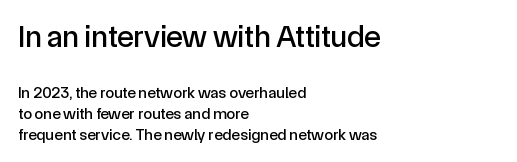
{"serif": "no", "italic": "no", "width": "normal", "x_height": "medium", "monospaced": "no", "underline": "no", "align": "left", "line_spacing": "normal", "line_spacing_ratio": 1.3, "letter_spacing": "normal", "letter_spacing_em": 0.0, "larger_block": "first", "size_ratio": 1.94, "glyph_px": 31}
